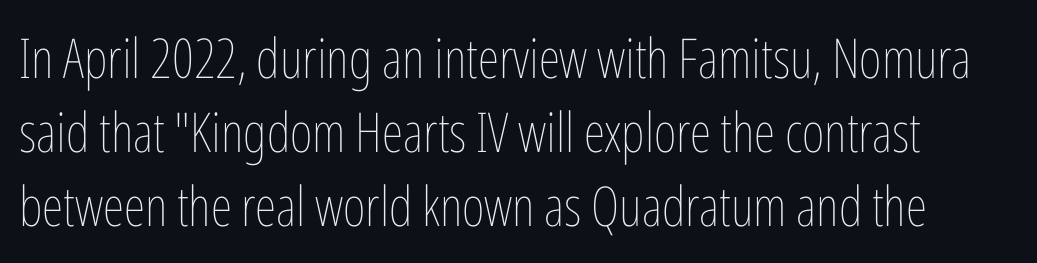
Q: Is the text bold? A: No.
Q: Is the text italic (slanted)? A: No, it is upright.
Q: Is the text underlined? A: No.
Q: Is the spacing between letters normal or unusually wide? A: Normal.
Q: Is the spacing between lines tight, normal or loose? A: Normal.
Q: Width (condensed, normal, or wide)? A: Condensed.
Q: Stroke contrast? A: Low.
Q: x-height? A: Medium.
Q: Monospaced? A: No.
